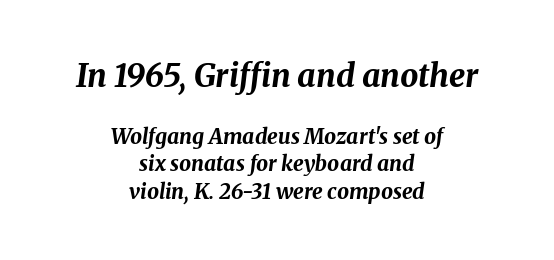
{"italic": "yes", "lean": "right", "slant_degrees": 8, "bold": "yes", "weight": "bold", "width": "normal", "stroke_contrast": "medium", "x_height": "medium", "monospaced": "no", "underline": "no", "align": "center", "line_spacing": "normal", "line_spacing_ratio": 1.31, "letter_spacing": "normal", "letter_spacing_em": 0.0, "larger_block": "first", "size_ratio": 1.52, "glyph_px": 32}
